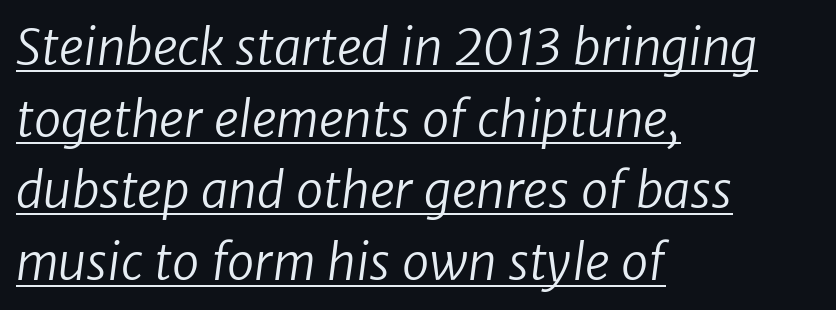
The image shows 49 px regular-weight sans-serif type; set left-aligned, normal line spacing (1.46x), normal letter spacing, underlined; low stroke contrast and a medium x-height.
